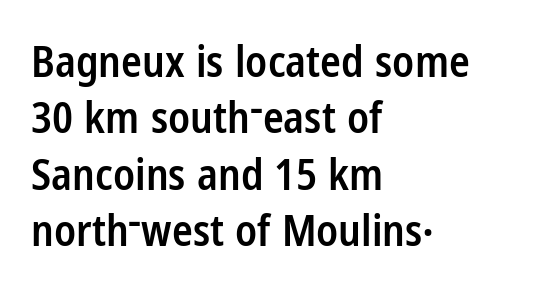
{"serif": "no", "italic": "no", "bold": "semi", "weight": "semibold", "width": "condensed", "stroke_contrast": "low", "x_height": "medium", "monospaced": "no", "underline": "no", "align": "left", "line_spacing": "normal", "line_spacing_ratio": 1.31, "letter_spacing": "normal", "letter_spacing_em": 0.0, "glyph_px": 43}
